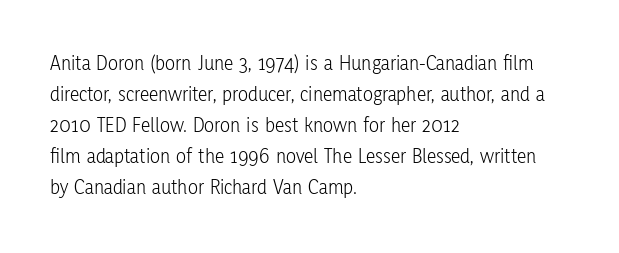
Q: Is the text bold? A: No.
Q: Is the text italic (slanted)? A: No, it is upright.
Q: Is the text underlined? A: No.
Q: How is the paragraph aligned? A: Left-aligned.
Q: Is the spacing between letters normal or unusually wide? A: Normal.
Q: Is the spacing between lines tight, normal or loose? A: Normal.
